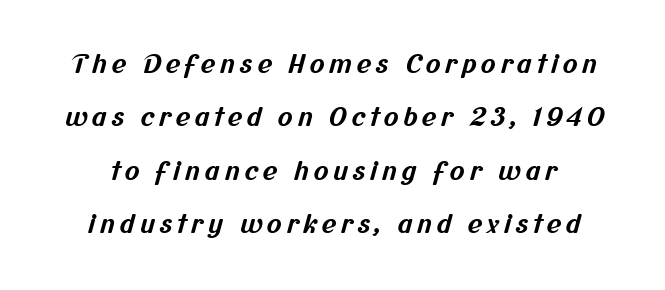
The image shows 25 px bold type; set loose line spacing (2.14x), not underlined.
